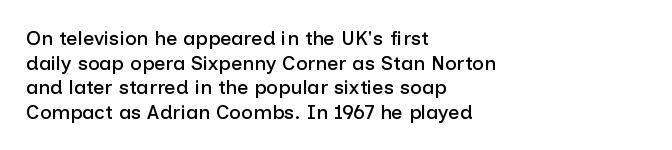
Here the glyphs are tracked normally, forming tight word shapes. The baseline area is clear. Ascenders rise straight up at ninety degrees. These lines stack with their left ends in a neat column.
